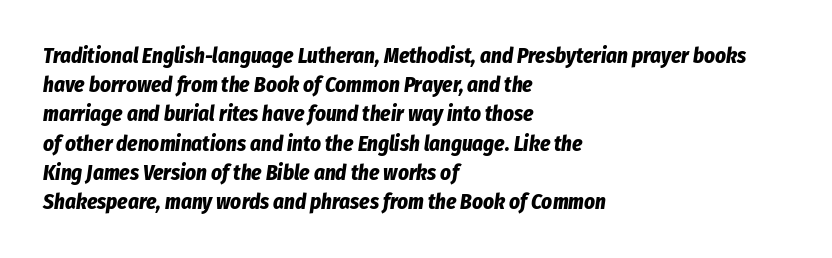
The image shows 21 px bold type, italic (leaning right); set left-aligned, normal line spacing (1.39x), normal letter spacing, not underlined.
